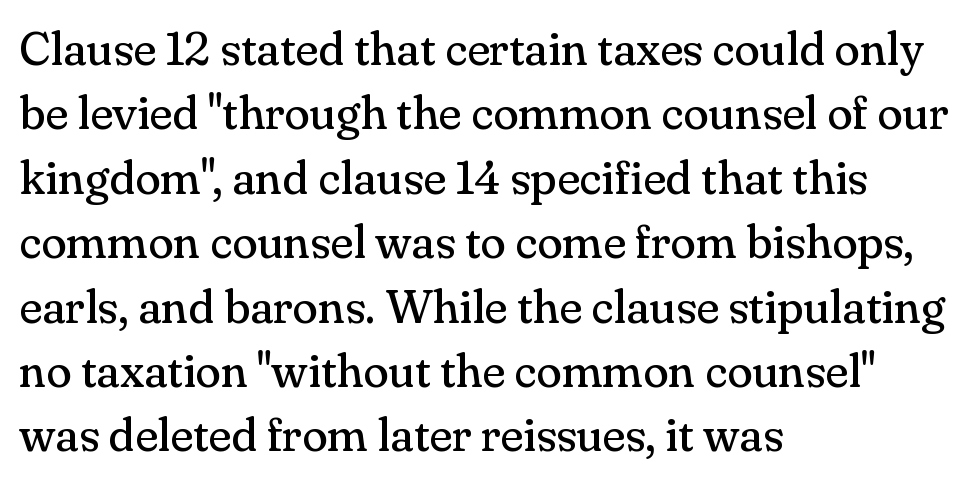
{"serif": "yes", "italic": "no", "bold": "no", "weight": "regular", "width": "normal", "stroke_contrast": "medium", "x_height": "small", "monospaced": "no", "underline": "no", "align": "left", "line_spacing": "normal", "line_spacing_ratio": 1.37, "letter_spacing": "normal", "letter_spacing_em": 0.0, "glyph_px": 47}
